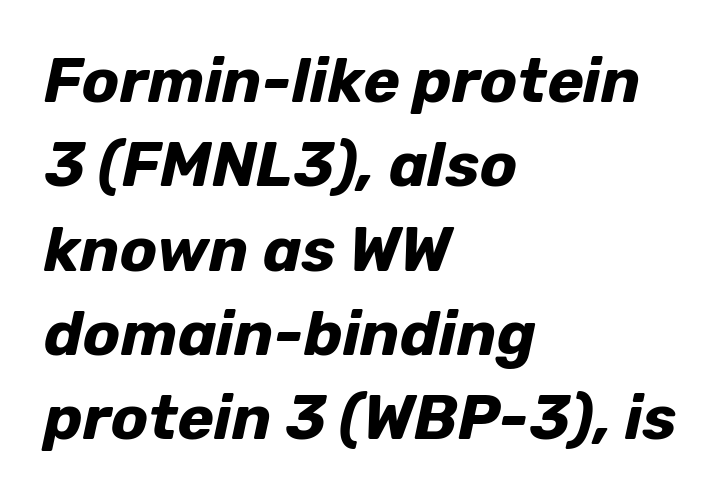
Layout note: lines flush left. Heavy, bold letterforms. Rows of type keep a routine distance in the vertical direction. Is this a fixed-width face? No — the glyphs have proportional, varying widths. Every character sits at an angle, as italics do.
